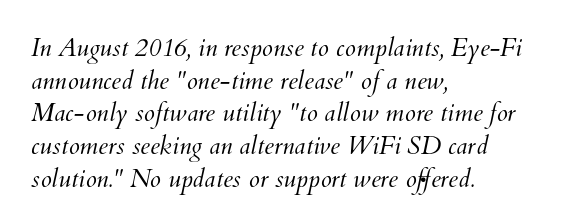
Q: Is the text bold? A: No.
Q: Is the text underlined? A: No.
Q: How is the paragraph aligned? A: Left-aligned.
Q: Is the spacing between letters normal or unusually wide? A: Normal.
Q: Is the spacing between lines tight, normal or loose? A: Normal.
